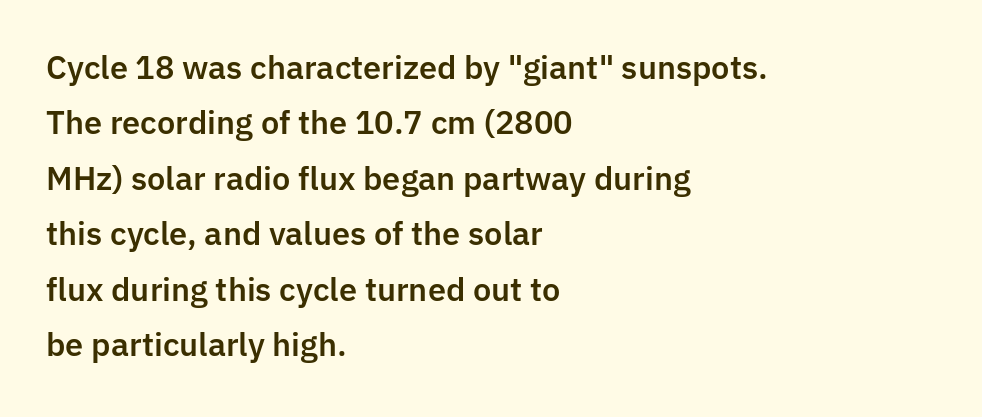
The image shows 31 px sans-serif type, upright; set left-aligned, line spacing 1.79x, normal letter spacing, not underlined; low stroke contrast and a medium x-height.
